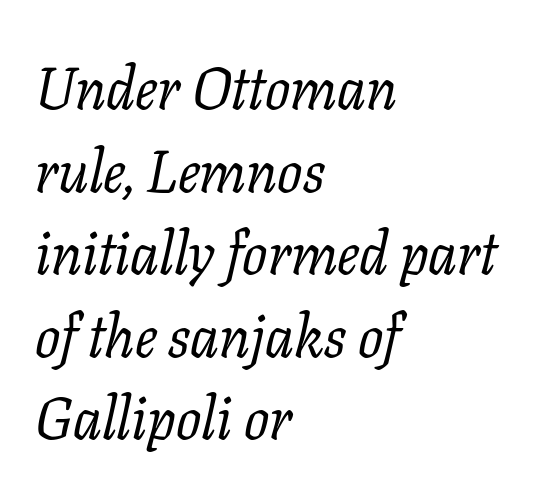
The image shows 59 px regular-weight serif type, italic (leaning right); set left-aligned, normal line spacing (1.4x), normal letter spacing, not underlined; low stroke contrast and a medium x-height.
